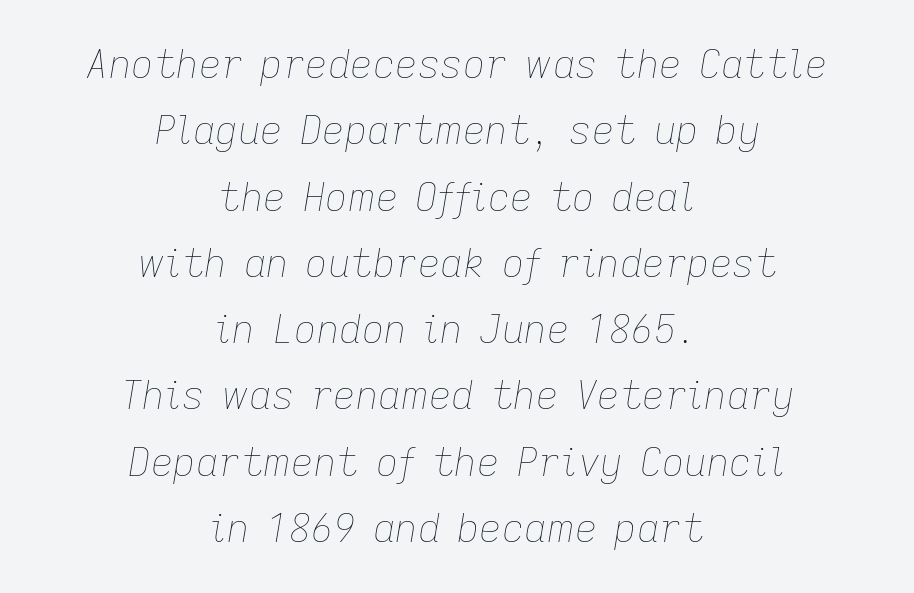
In terms of letterspacing, this is plain default setting. These lines were composed using italics. Note the varied advance widths — an 'i' is clearly narrower than an 'm'. Stems and bowls with no extra thickness — not bold. The lines in this sample share a center point and differ in where they start and stop.
